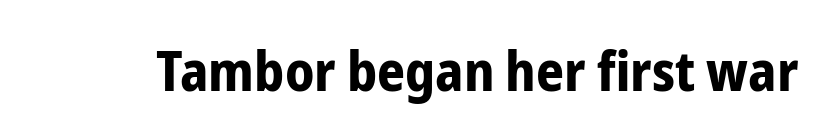
The image shows 55 px bold, condensed sans-serif type, upright; set normal letter spacing, not underlined; low stroke contrast and a medium x-height.
